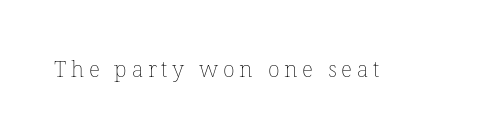
Q: Is the text bold? A: No.
Q: Is the text italic (slanted)? A: No, it is upright.
Q: Is the text underlined? A: No.
Q: Is the spacing between letters normal or unusually wide? A: Unusually wide.
